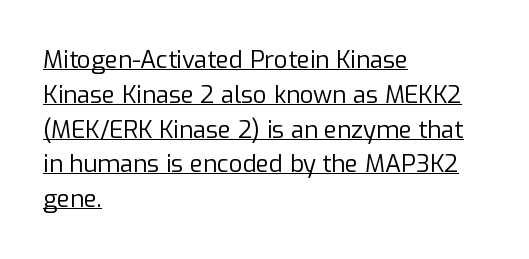
The image shows 24 px text type, upright; set left-aligned, normal line spacing (1.45x), normal letter spacing, underlined.
